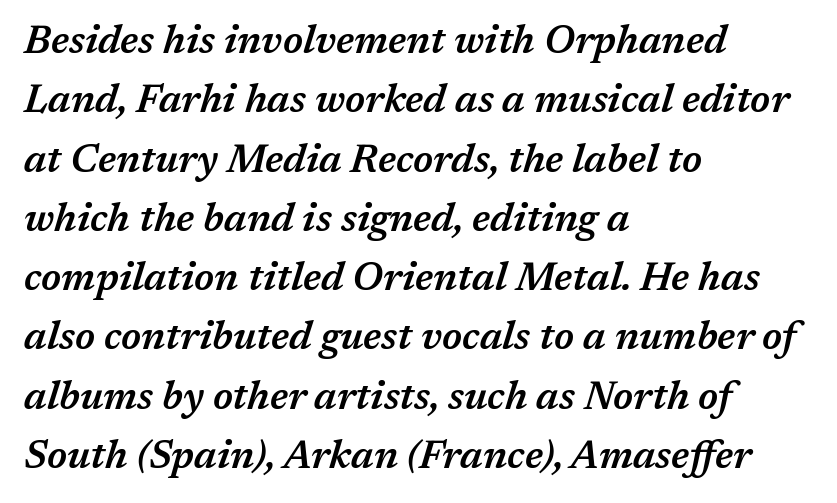
Q: Is the text bold? A: Semi-bold.
Q: Is the text italic (slanted)? A: Yes, it leans right by about 17 degrees.
Q: Is the text underlined? A: No.
Q: How is the paragraph aligned? A: Left-aligned.
Q: Is the spacing between letters normal or unusually wide? A: Normal.
Q: Is the spacing between lines tight, normal or loose? A: Normal.
Q: Width (condensed, normal, or wide)? A: Normal.
Q: Stroke contrast? A: Medium.
Q: x-height? A: Medium.
Q: Monospaced? A: No.
